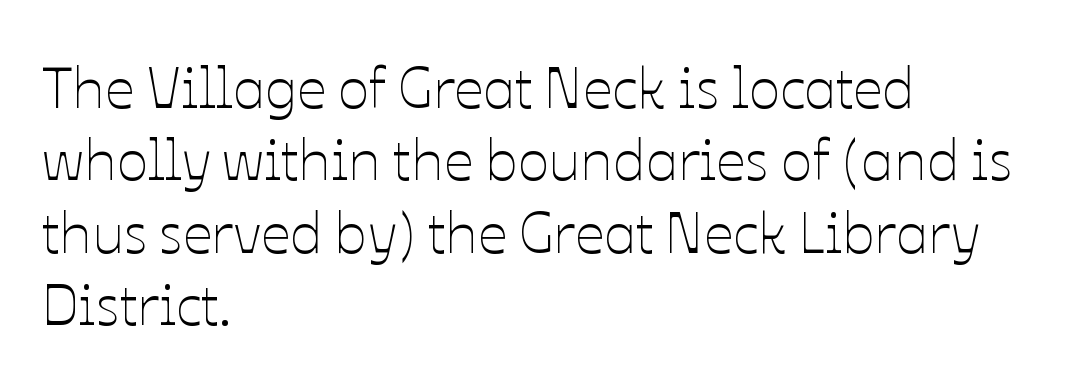
Q: Is the text bold? A: No.
Q: Is the text italic (slanted)? A: No, it is upright.
Q: Is the text underlined? A: No.
Q: How is the paragraph aligned? A: Left-aligned.
Q: Is the spacing between letters normal or unusually wide? A: Normal.
Q: Is the spacing between lines tight, normal or loose? A: Normal.
Q: Width (condensed, normal, or wide)? A: Normal.
Q: Stroke contrast? A: Low.
Q: x-height? A: Medium.
Q: Monospaced? A: No.
